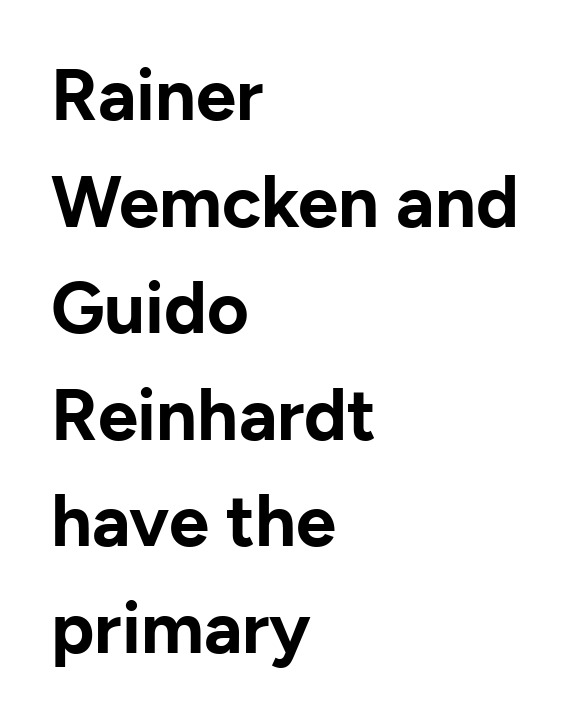
{"serif": "no", "italic": "no", "bold": "yes", "weight": "bold", "width": "normal", "stroke_contrast": "low", "x_height": "medium", "monospaced": "no", "underline": "no", "align": "left", "line_spacing": "normal", "line_spacing_ratio": 1.48, "letter_spacing": "normal", "letter_spacing_em": 0.0, "glyph_px": 72}
